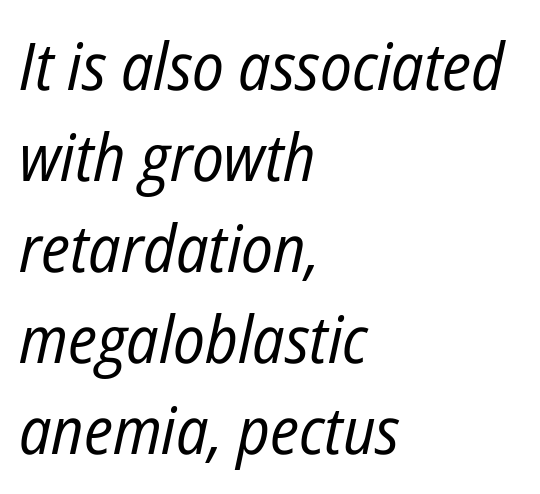
The image shows 66 px regular-weight, condensed type, italic (leaning right); set left-aligned, normal line spacing (1.38x), normal letter spacing, not underlined; low stroke contrast and a medium x-height.
